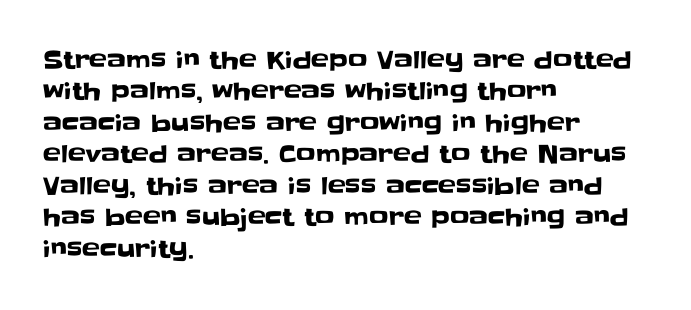
The image shows 24 px text type, upright; set left-aligned, normal line spacing (1.31x), normal letter spacing, not underlined.
